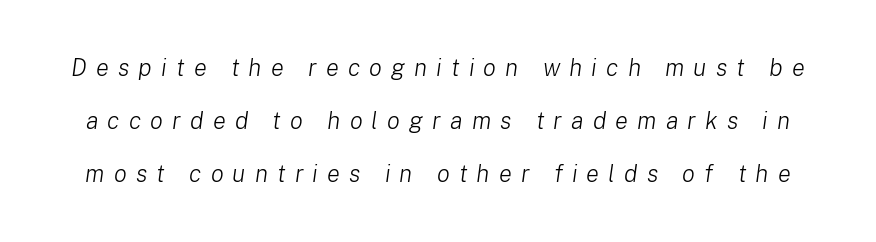
This is oblique type, the kind used for emphasis or titles. Short note: letters widely spaced. Underlining? Definitely not there. The characters are drawn with everyday or finer stroke widths. If you measured baseline to baseline, you'd find a long distance.
